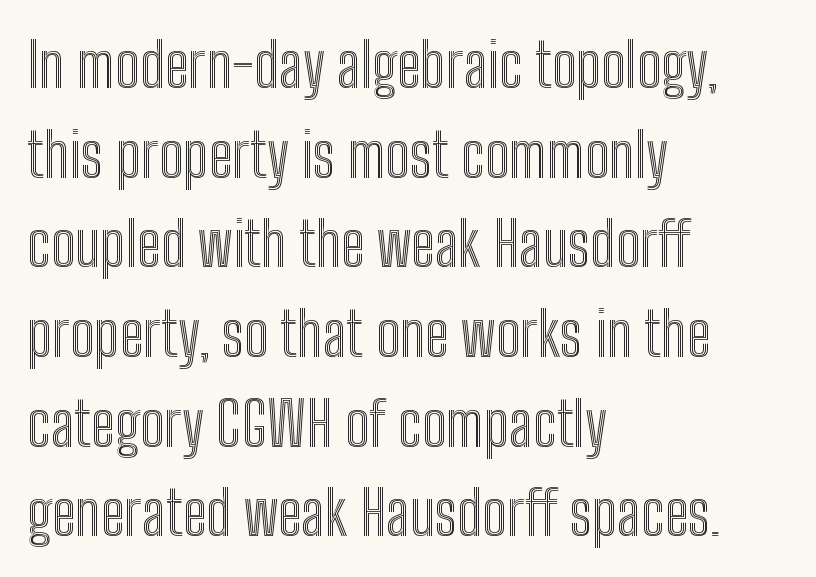
The image shows 61 px condensed type, upright; set left-aligned, normal line spacing (1.47x), normal letter spacing, not underlined; a medium x-height.
